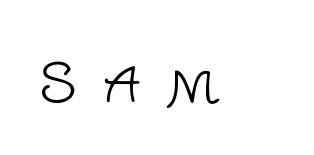
The image shows 54 px light sans-serif type; set unusually wide letter spacing (+0.48 em), not underlined; low stroke contrast and a large x-height.
